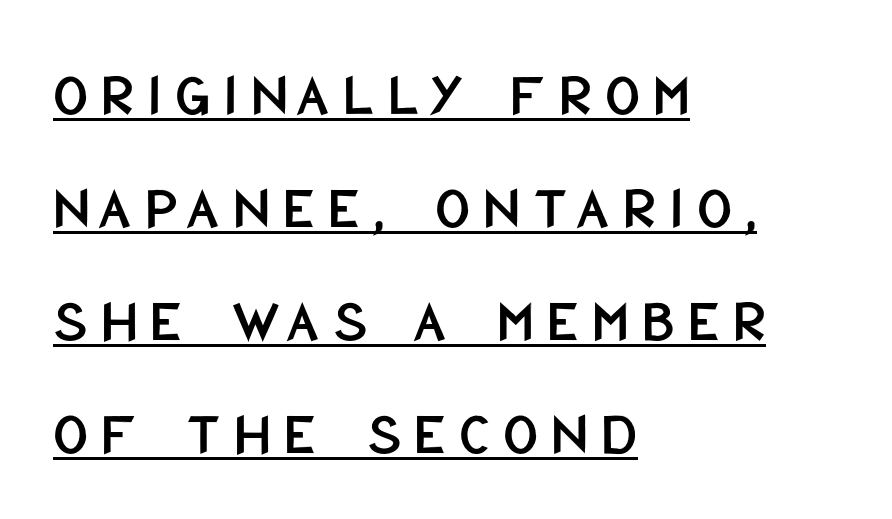
Q: Is the text italic (slanted)? A: No, it is upright.
Q: Is the typeface a serif or a sans-serif typeface? A: Sans-serif.
Q: Is the text underlined? A: Yes.
Q: How is the paragraph aligned? A: Left-aligned.
Q: Is the spacing between letters normal or unusually wide? A: Unusually wide.
Q: Width (condensed, normal, or wide)? A: Condensed.
Q: Stroke contrast? A: Low.
Q: x-height? A: Large.
Q: Monospaced? A: No.
